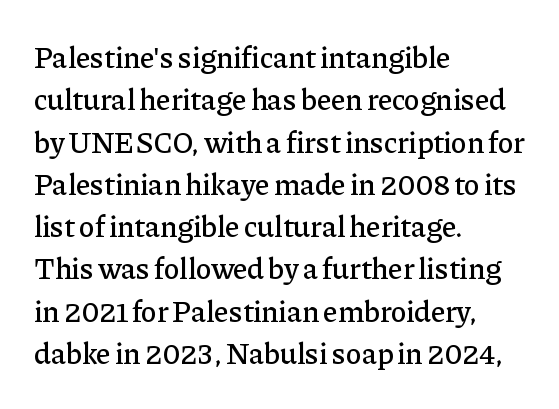
The image shows 30 px serif type, upright; set left-aligned, normal line spacing (1.41x), normal letter spacing, not underlined; low stroke contrast and a medium x-height.
